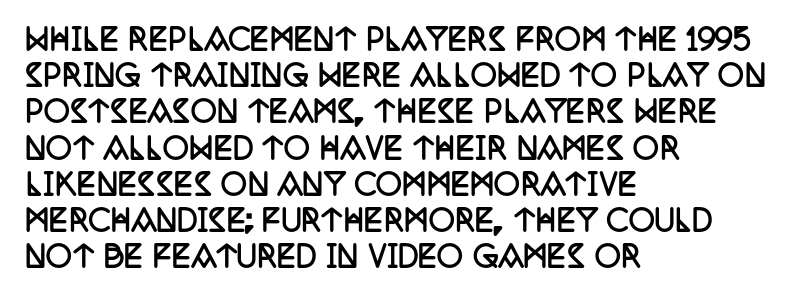
Q: Is the text bold? A: Yes.
Q: Is the text italic (slanted)? A: No, it is upright.
Q: Is the typeface a serif or a sans-serif typeface? A: Serif.
Q: Is the text underlined? A: No.
Q: How is the paragraph aligned? A: Left-aligned.
Q: Is the spacing between letters normal or unusually wide? A: Normal.
Q: Is the spacing between lines tight, normal or loose? A: Normal.
Q: Width (condensed, normal, or wide)? A: Condensed.
Q: Stroke contrast? A: Low.
Q: x-height? A: Large.
Q: Monospaced? A: No.
